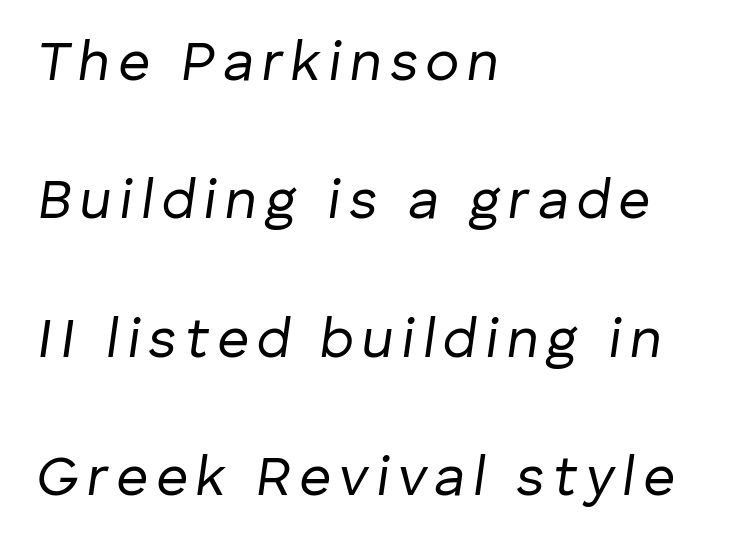
Words float on clear page, feet unadorned. Loosely led — the rows are spread out. These glyphs show unthickened strokes, regular width or finer. A typesetter would call this proportional, since set widths differ per character. The setting favours the left margin, as ordinary paragraphs usually do. The lettering tilts uniformly, giving the passage an italic look.
